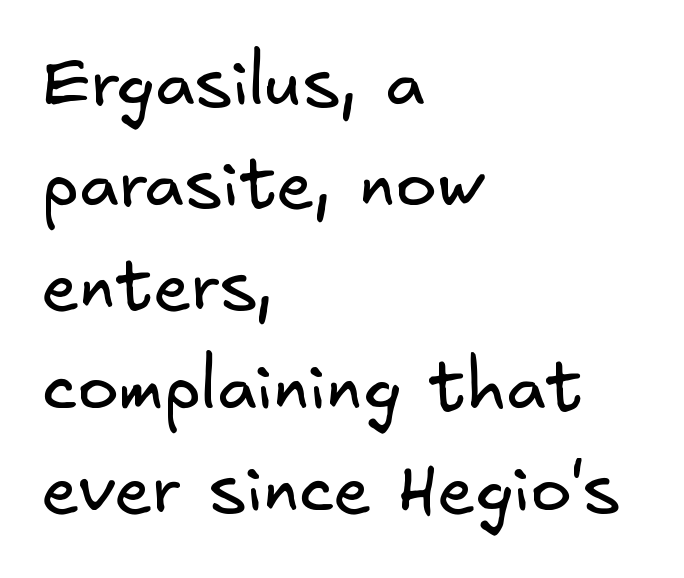
The image shows 69 px regular-weight sans-serif type; set left-aligned, normal line spacing (1.47x), normal letter spacing, not underlined; low stroke contrast and a small x-height.
